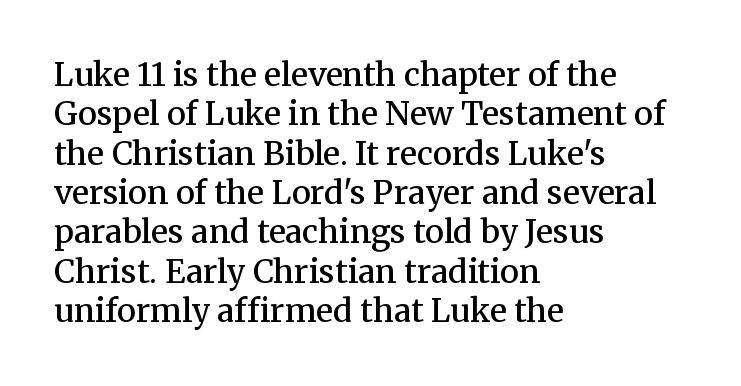
{"serif": "yes", "italic": "no", "bold": "semi", "weight": "semibold", "width": "normal", "stroke_contrast": "medium", "x_height": "medium", "monospaced": "no", "underline": "no", "align": "left", "line_spacing_ratio": 1.23, "letter_spacing": "normal", "letter_spacing_em": 0.0, "glyph_px": 32}
